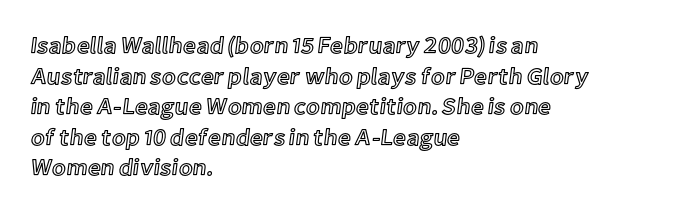
{"underline": "no", "align": "left", "line_spacing": "normal", "line_spacing_ratio": 1.33, "letter_spacing": "normal", "letter_spacing_em": 0.0, "glyph_px": 23}
